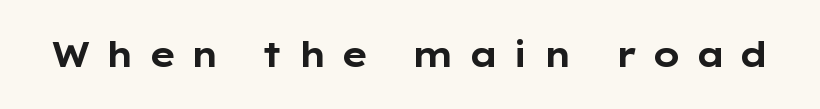
The image shows 34 px bold, wide sans-serif type, upright; set unusually wide letter spacing (+0.4 em), not underlined; low stroke contrast and a medium x-height.
